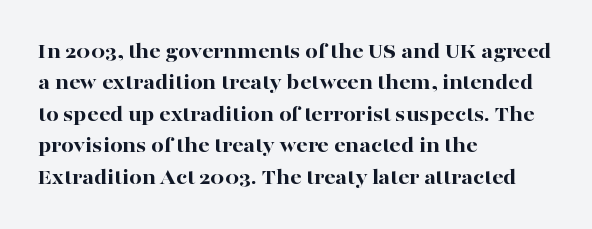
The vertical gap from one line to the next is medium. Bold? Absolutely — the strokes are thick and heavy. Plain, unruled lines of type. The ragged edge is on the right, which tells us the setting is flush left.
